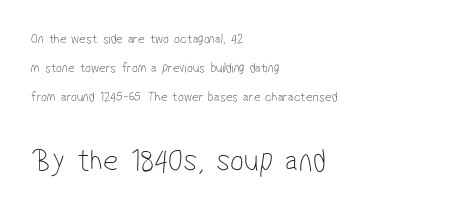
{"serif": "no", "bold": "no", "weight": "thin", "width": "condensed", "stroke_contrast": "low", "x_height": "medium", "monospaced": "no", "underline": "no", "align": "left", "line_spacing": "loose", "line_spacing_ratio": 2.07, "letter_spacing": "normal", "letter_spacing_em": 0.0, "larger_block": "second", "size_ratio": 2.36, "glyph_px": 33}
